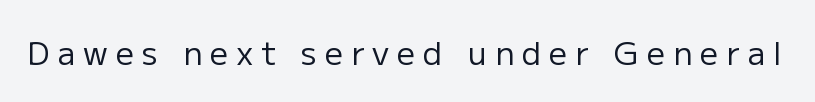
The image shows 32 px regular-weight sans-serif type, upright; set unusually wide letter spacing (+0.25 em), not underlined; low stroke contrast and a medium x-height.
